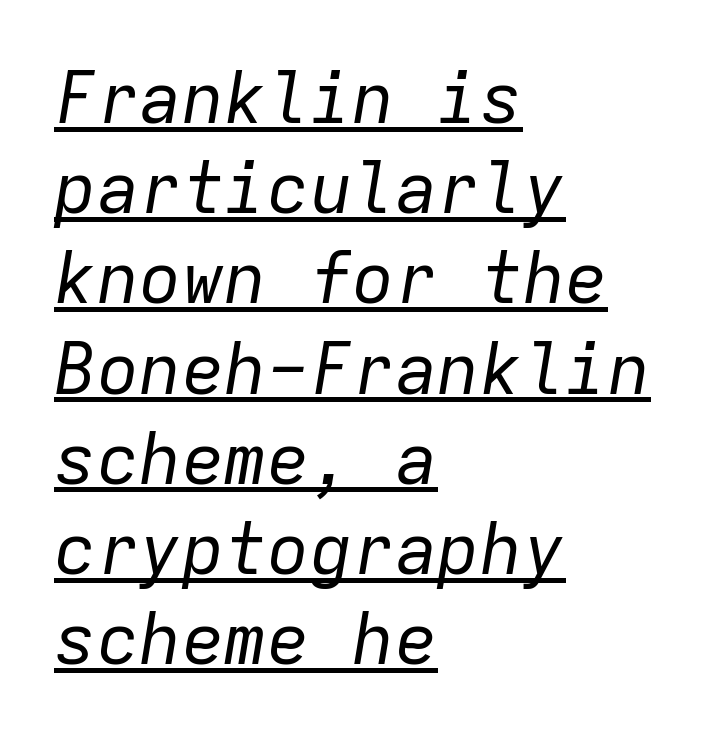
{"italic": "yes", "lean": "right", "slant_degrees": 9, "bold": "no", "weight": "regular", "width": "normal", "stroke_contrast": "low", "x_height": "medium", "monospaced": "yes", "underline": "yes", "align": "left", "line_spacing": "normal", "line_spacing_ratio": 1.27, "letter_spacing": "normal", "letter_spacing_em": 0.0, "glyph_px": 71}
